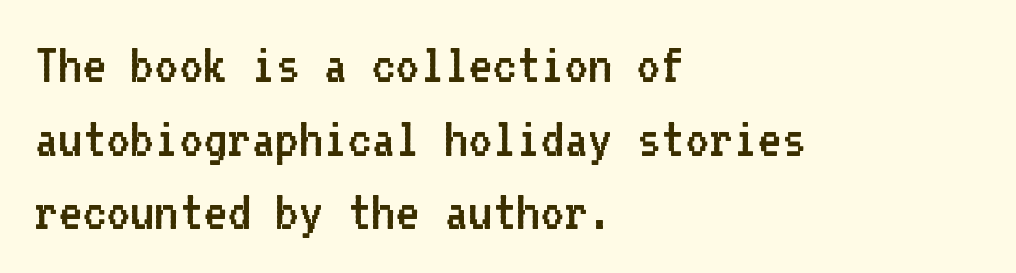
Q: Is the text bold? A: No.
Q: Is the text italic (slanted)? A: No, it is upright.
Q: Is the typeface a serif or a sans-serif typeface? A: Sans-serif.
Q: Is the text underlined? A: No.
Q: How is the paragraph aligned? A: Left-aligned.
Q: Is the spacing between letters normal or unusually wide? A: Normal.
Q: Is the spacing between lines tight, normal or loose? A: Normal.
Q: Width (condensed, normal, or wide)? A: Normal.
Q: Stroke contrast? A: Low.
Q: x-height? A: Medium.
Q: Monospaced? A: Yes.
